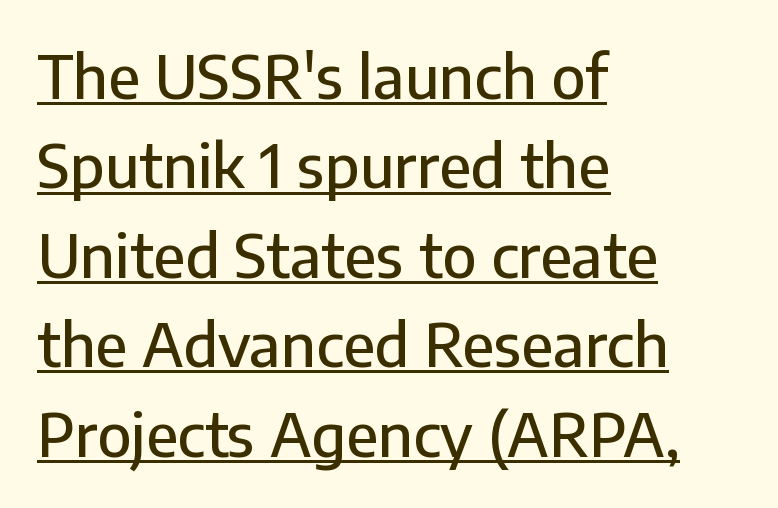
{"serif": "no", "italic": "no", "width": "normal", "stroke_contrast": "low", "x_height": "medium", "monospaced": "no", "underline": "yes", "align": "left", "line_spacing": "normal", "line_spacing_ratio": 1.49, "letter_spacing": "normal", "letter_spacing_em": 0.0, "glyph_px": 60}
